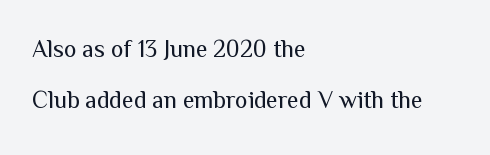
Q: Is the text bold? A: No.
Q: Is the text italic (slanted)? A: No, it is upright.
Q: Is the text underlined? A: No.
Q: How is the paragraph aligned? A: Left-aligned.
Q: Is the spacing between letters normal or unusually wide? A: Normal.
Q: Is the spacing between lines tight, normal or loose? A: Loose.
